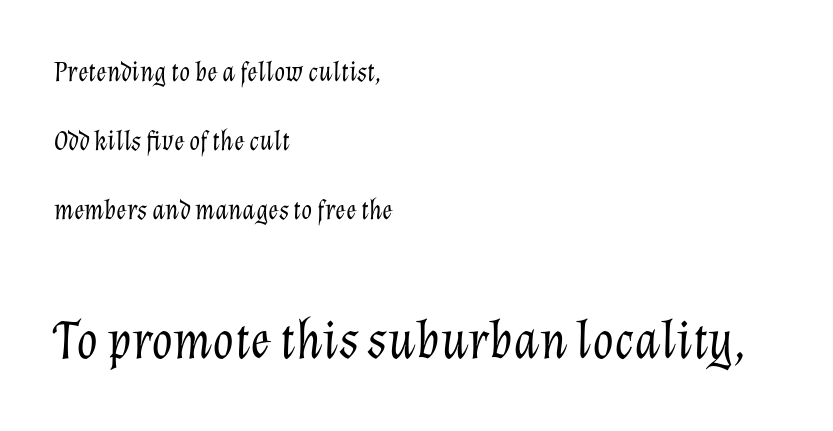
{"italic": "yes", "lean": "right", "slant_degrees": 12, "bold": "no", "weight": "light", "width": "normal", "stroke_contrast": "low", "x_height": "medium", "monospaced": "no", "underline": "no", "align": "left", "line_spacing": "loose", "line_spacing_ratio": 2.46, "letter_spacing": "normal", "letter_spacing_em": 0.0, "larger_block": "second", "size_ratio": 1.96, "glyph_px": 55}
